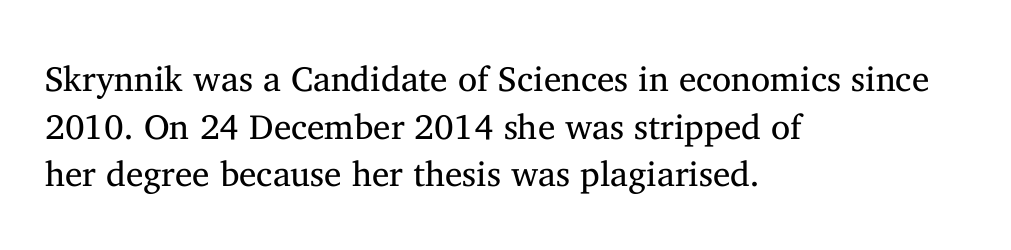
The image shows 35 px regular-weight serif type, upright; set left-aligned, normal line spacing (1.36x), normal letter spacing, not underlined; medium stroke contrast and a medium x-height.
